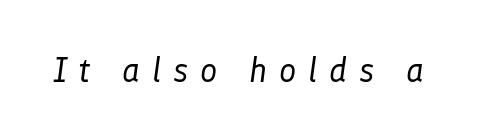
Q: Is the text bold? A: No.
Q: Is the text italic (slanted)? A: Yes, it leans right by about 8 degrees.
Q: Is the text underlined? A: No.
Q: Is the spacing between letters normal or unusually wide? A: Unusually wide.
Q: Width (condensed, normal, or wide)? A: Normal.
Q: Stroke contrast? A: Low.
Q: x-height? A: Medium.
Q: Monospaced? A: No.
